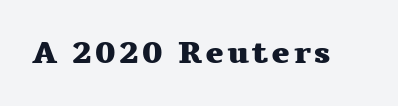
Q: Is the text bold? A: Yes.
Q: Is the text italic (slanted)? A: No, it is upright.
Q: Is the typeface a serif or a sans-serif typeface? A: Serif.
Q: Is the text underlined? A: No.
Q: Width (condensed, normal, or wide)? A: Wide.
Q: Stroke contrast? A: Medium.
Q: x-height? A: Medium.
Q: Monospaced? A: No.
